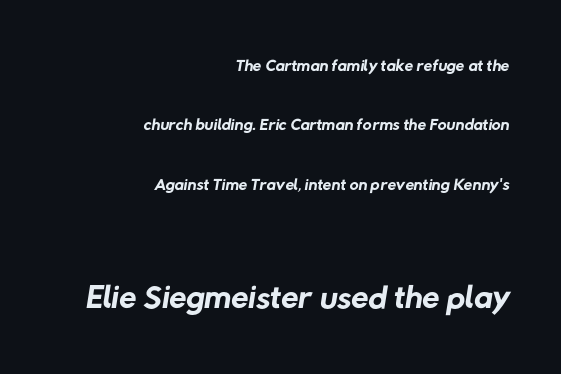
The image shows 50 px regular-weight sans-serif type; set right-aligned, loose line spacing (2.38x), normal letter spacing, not underlined; the second (bottom) block is 2.0x larger; low stroke contrast and a medium x-height.
